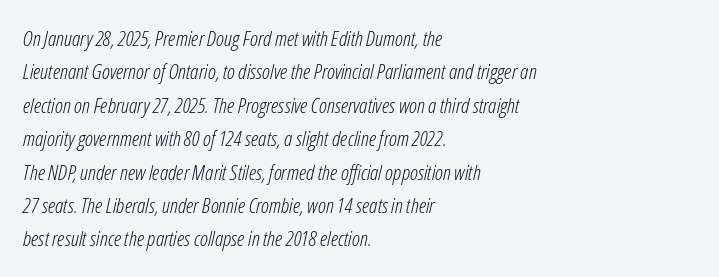
Leading matches the norm, producing a regular column. The face used here is rendered with its standard letterfit. Where is the straight margin? On the left. Underline: absent. Think standard paragraph weight, or any step lighter than that. Posture: slanted.
